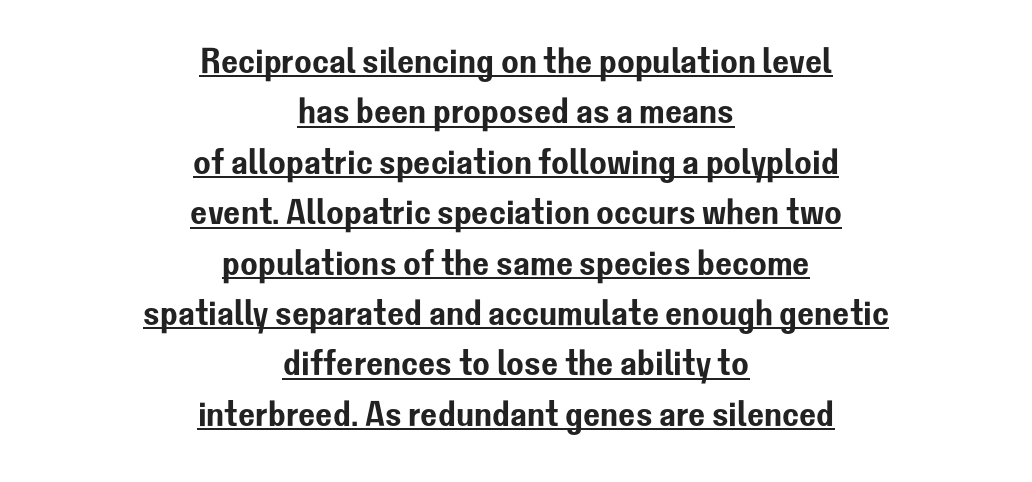
{"serif": "no", "italic": "no", "width": "normal", "stroke_contrast": "low", "x_height": "medium", "monospaced": "no", "underline": "yes", "align": "center", "line_spacing": "normal", "line_spacing_ratio": 1.4, "letter_spacing": "normal", "letter_spacing_em": 0.0, "glyph_px": 36}
